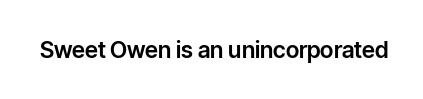
Each word holds together tightly as a unit, with standard inter-letter gaps. Posture: upright roman. The specimen omits any rule beneath the text block's lines.
